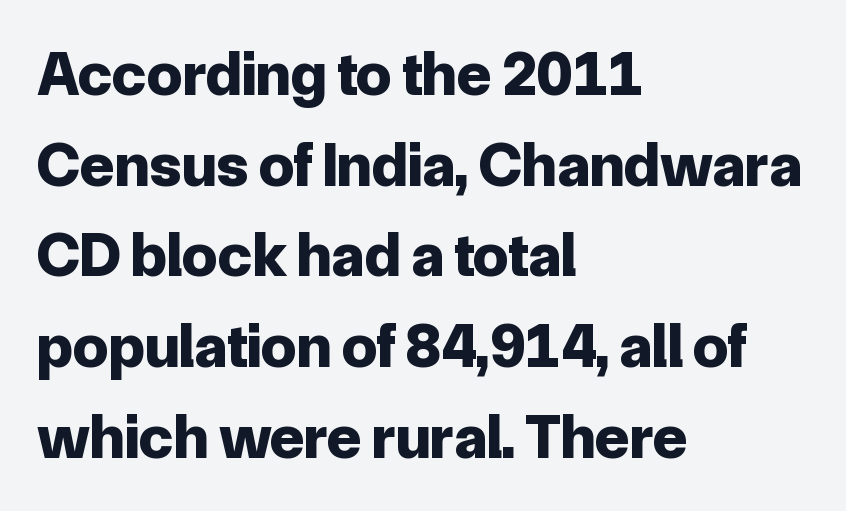
{"serif": "no", "italic": "no", "bold": "yes", "weight": "bold", "width": "normal", "stroke_contrast": "low", "x_height": "medium", "monospaced": "no", "underline": "no", "align": "left", "line_spacing": "normal", "line_spacing_ratio": 1.44, "letter_spacing": "normal", "letter_spacing_em": 0.0, "glyph_px": 63}
